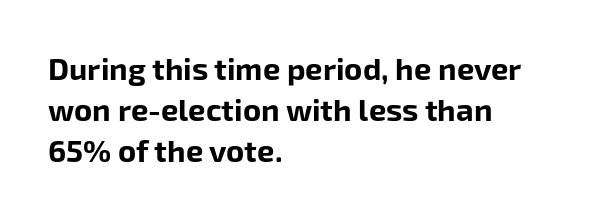
{"serif": "no", "italic": "no", "bold": "yes", "weight": "bold", "width": "normal", "stroke_contrast": "low", "x_height": "medium", "monospaced": "no", "underline": "no", "align": "left", "line_spacing": "normal", "line_spacing_ratio": 1.33, "letter_spacing": "normal", "letter_spacing_em": 0.0, "glyph_px": 31}
